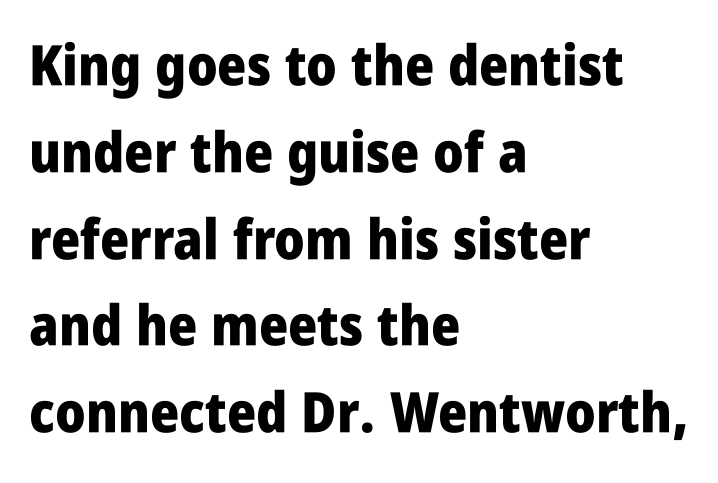
{"serif": "no", "italic": "no", "bold": "yes", "weight": "heavy", "width": "condensed", "stroke_contrast": "low", "x_height": "large", "monospaced": "no", "underline": "no", "align": "left", "line_spacing": "normal", "line_spacing_ratio": 1.55, "letter_spacing": "normal", "letter_spacing_em": 0.0, "glyph_px": 56}
